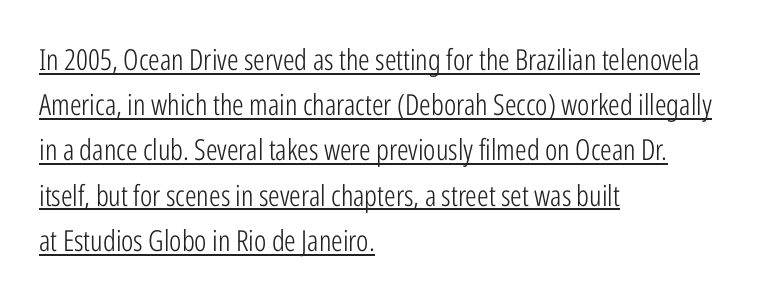
Q: Is the text bold? A: No.
Q: Is the text italic (slanted)? A: No, it is upright.
Q: Is the typeface a serif or a sans-serif typeface? A: Sans-serif.
Q: Is the text underlined? A: Yes.
Q: How is the paragraph aligned? A: Left-aligned.
Q: Is the spacing between letters normal or unusually wide? A: Normal.
Q: Is the spacing between lines tight, normal or loose? A: Normal.
Q: Width (condensed, normal, or wide)? A: Condensed.
Q: Stroke contrast? A: Low.
Q: x-height? A: Medium.
Q: Monospaced? A: No.
